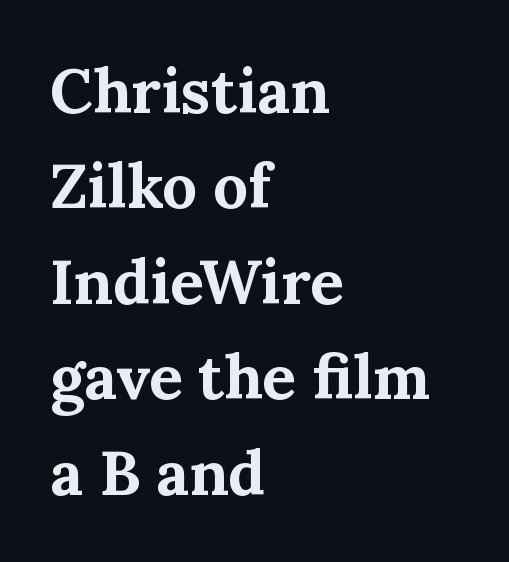
The glyphs are unaccompanied by any horizontal stroke below them. Unlike a clean sans, this face finishes its strokes with serifs. It's the straight-up-and-down kind of type. The ragged edge is on the right, which tells us the setting is flush left. Varying glyph widths throughout — classic text-font behaviour. Is the letter spacing exaggerated? No — it looks like the ordinary default.
